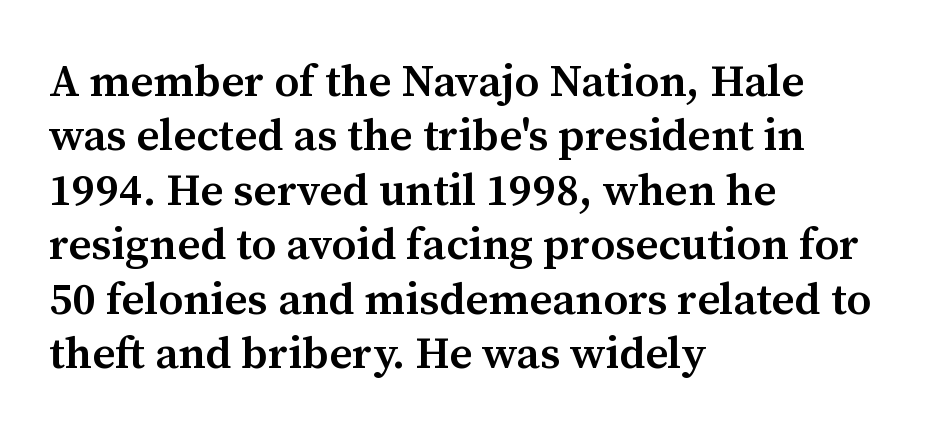
Q: Is the text bold? A: Semi-bold.
Q: Is the text italic (slanted)? A: No, it is upright.
Q: Is the typeface a serif or a sans-serif typeface? A: Serif.
Q: Is the text underlined? A: No.
Q: How is the paragraph aligned? A: Left-aligned.
Q: Is the spacing between letters normal or unusually wide? A: Normal.
Q: Width (condensed, normal, or wide)? A: Normal.
Q: Stroke contrast? A: Medium.
Q: x-height? A: Medium.
Q: Monospaced? A: No.
